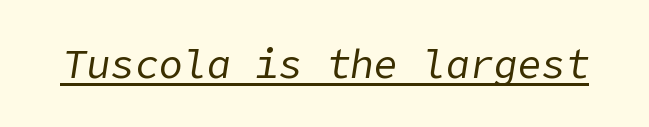
No extra ink here — the face is not bold. Rendered with sloped, italic letterforms. Beneath each row of characters lies a ruled line. These lines keep a tight, regular rhythm from letter to letter.
